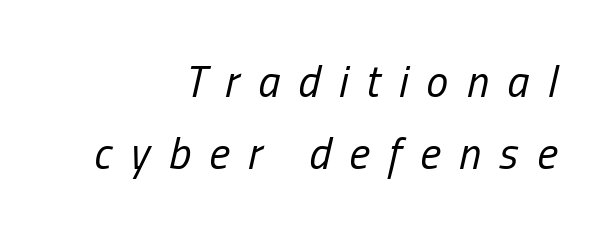
Q: Is the text bold? A: No.
Q: Is the text italic (slanted)? A: Yes, it leans right by about 13 degrees.
Q: Is the text underlined? A: No.
Q: How is the paragraph aligned? A: Right-aligned.
Q: Is the spacing between letters normal or unusually wide? A: Unusually wide.
Q: Is the spacing between lines tight, normal or loose? A: Normal.
Q: Width (condensed, normal, or wide)? A: Condensed.
Q: Stroke contrast? A: Low.
Q: x-height? A: Medium.
Q: Monospaced? A: No.
